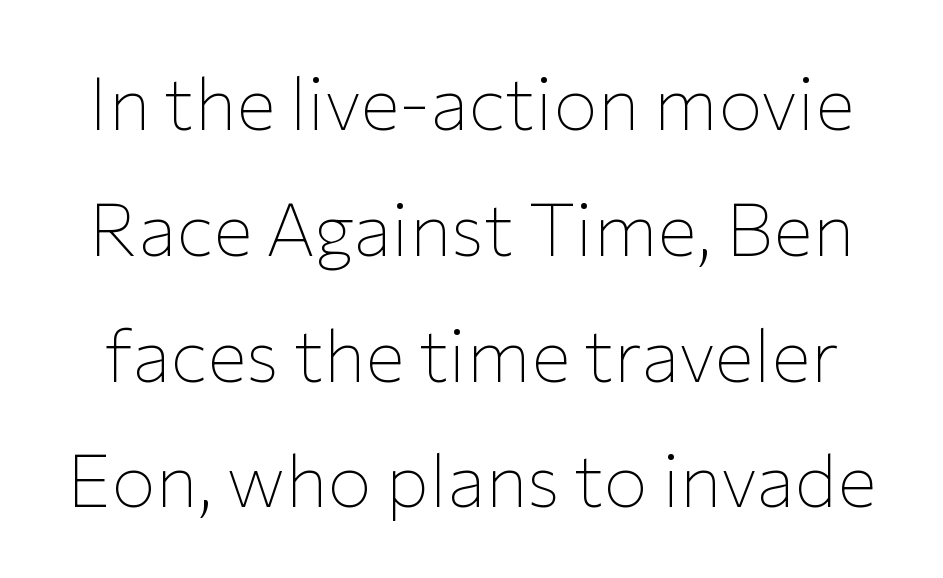
The image shows 74 px thin sans-serif type, upright; set normal line spacing (1.7x), normal letter spacing, not underlined; low stroke contrast and a medium x-height.
